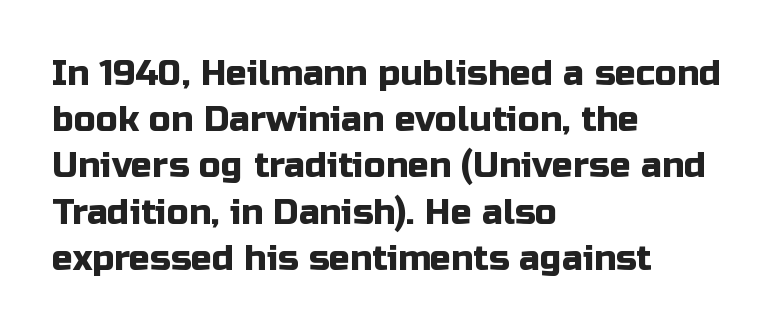
Q: Is the text italic (slanted)? A: No, it is upright.
Q: Is the typeface a serif or a sans-serif typeface? A: Sans-serif.
Q: Is the text underlined? A: No.
Q: How is the paragraph aligned? A: Left-aligned.
Q: Is the spacing between letters normal or unusually wide? A: Normal.
Q: Is the spacing between lines tight, normal or loose? A: Normal.
Q: Width (condensed, normal, or wide)? A: Normal.
Q: Stroke contrast? A: Low.
Q: x-height? A: Medium.
Q: Monospaced? A: No.
